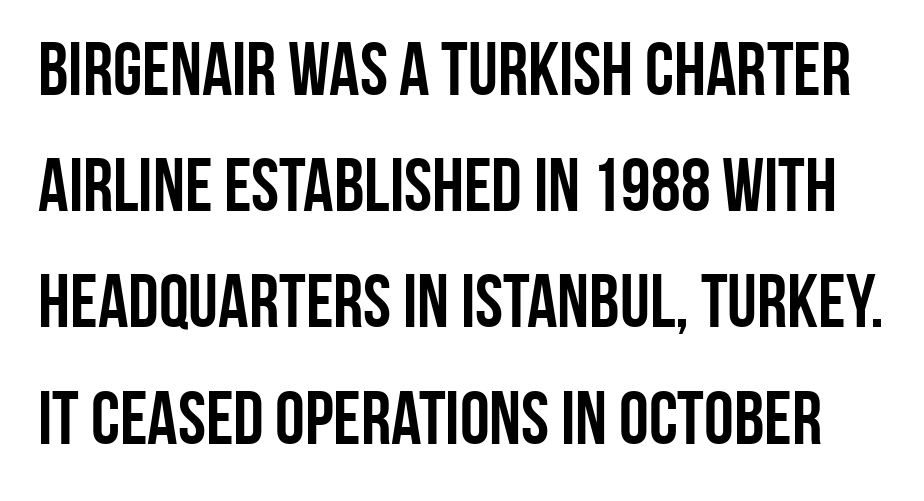
The image shows 75 px semibold, condensed sans-serif type, upright; set normal line spacing (1.55x), normal letter spacing, not underlined; low stroke contrast and a large x-height.
